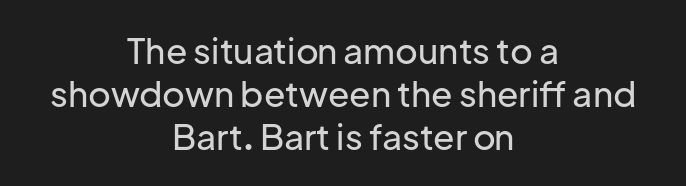
The image shows 35 px sans-serif type, upright; set centered, line spacing 1.23x, normal letter spacing, not underlined; low stroke contrast and a medium x-height.
